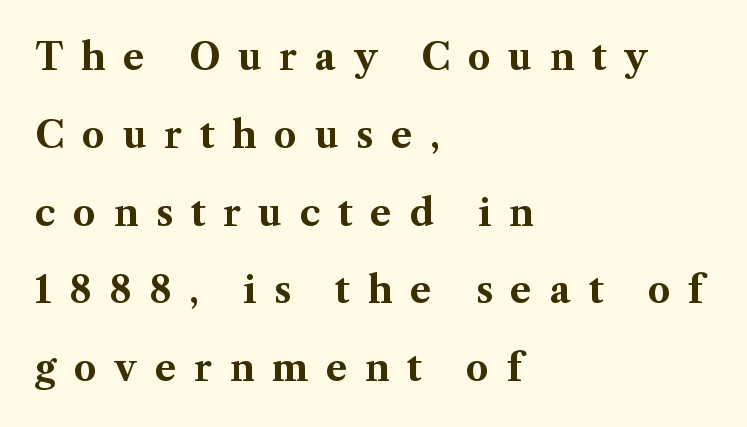
{"serif": "yes", "italic": "no", "bold": "yes", "weight": "bold", "width": "normal", "stroke_contrast": "medium", "x_height": "medium", "monospaced": "no", "underline": "no", "align": "left", "line_spacing": "loose", "line_spacing_ratio": 2.16, "letter_spacing": "wide", "letter_spacing_em": 0.49, "glyph_px": 36}
